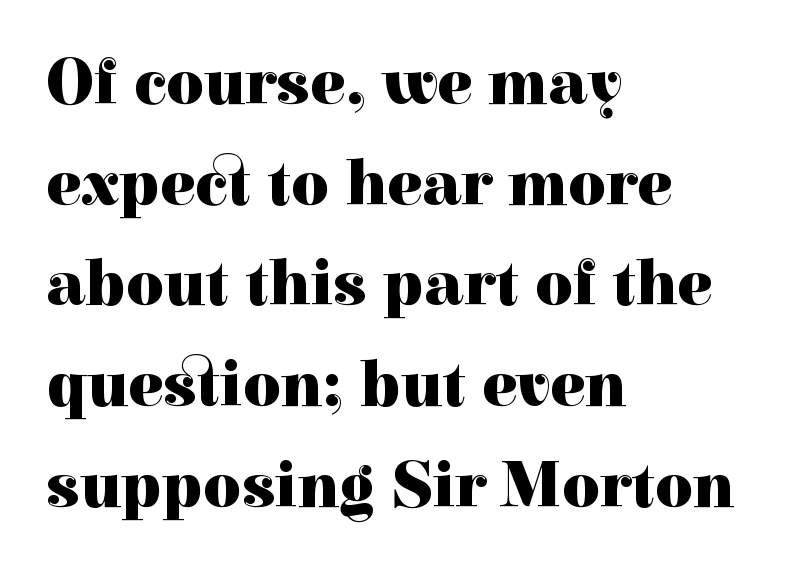
Q: Is the text bold? A: Yes.
Q: Is the text italic (slanted)? A: No, it is upright.
Q: Is the typeface a serif or a sans-serif typeface? A: Serif.
Q: Is the text underlined? A: No.
Q: How is the paragraph aligned? A: Left-aligned.
Q: Is the spacing between letters normal or unusually wide? A: Normal.
Q: Is the spacing between lines tight, normal or loose? A: Normal.
Q: Width (condensed, normal, or wide)? A: Normal.
Q: x-height? A: Medium.
Q: Monospaced? A: No.
